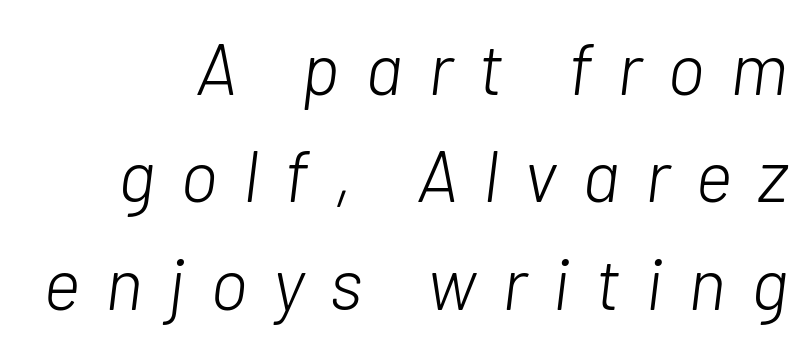
Designer's note — italics engaged. Do the characters align in a grid? No, the font is proportional. These lines are set flush right with a ragged left edge. No extra ink here — the face is not bold. Does extra space separate the letters? Yes, quite a lot of it. Letters rest on an invisible, unmarked baseline.
